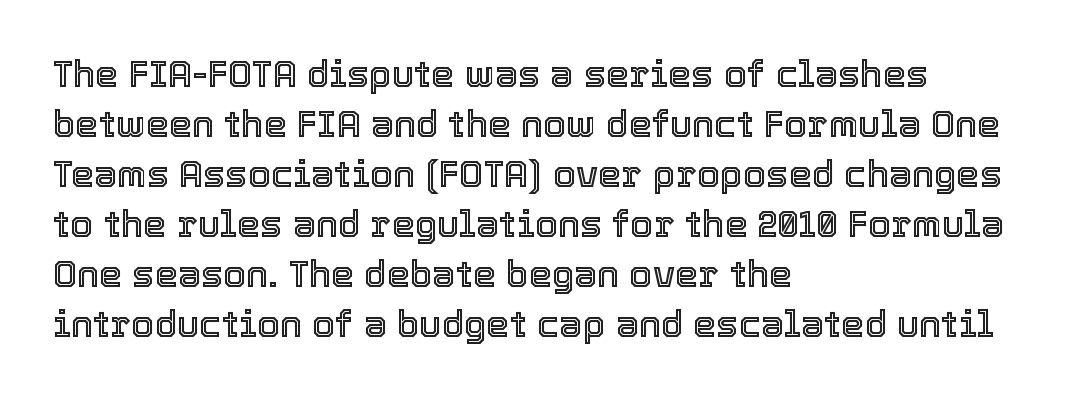
The image shows 37 px text type, upright; set left-aligned, normal line spacing (1.35x), normal letter spacing, not underlined; a medium x-height.
